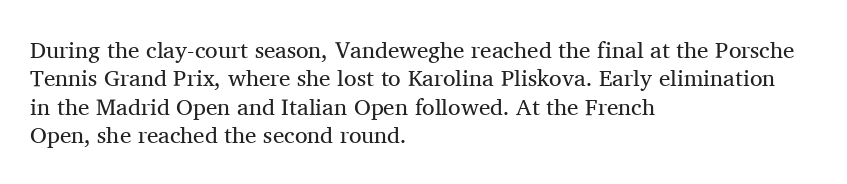
The image shows 23 px text type, upright; set left-aligned, line spacing 1.23x, normal letter spacing, not underlined.
